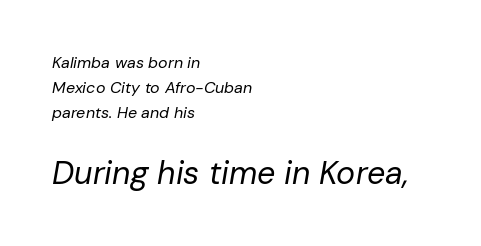
{"italic": "yes", "lean": "right", "slant_degrees": 10, "bold": "no", "weight": "regular", "width": "normal", "stroke_contrast": "low", "x_height": "medium", "monospaced": "no", "underline": "no", "align": "left", "line_spacing": "normal", "line_spacing_ratio": 1.55, "letter_spacing": "normal", "letter_spacing_em": 0.0, "larger_block": "second", "size_ratio": 2.0, "glyph_px": 32}
